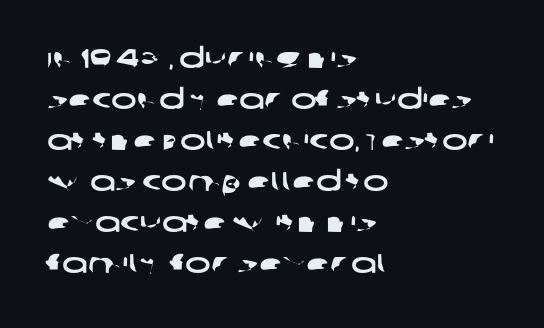
Q: Is the text underlined? A: No.
Q: How is the paragraph aligned? A: Left-aligned.
Q: Is the spacing between letters normal or unusually wide? A: Normal.
Q: Is the spacing between lines tight, normal or loose? A: Normal.
